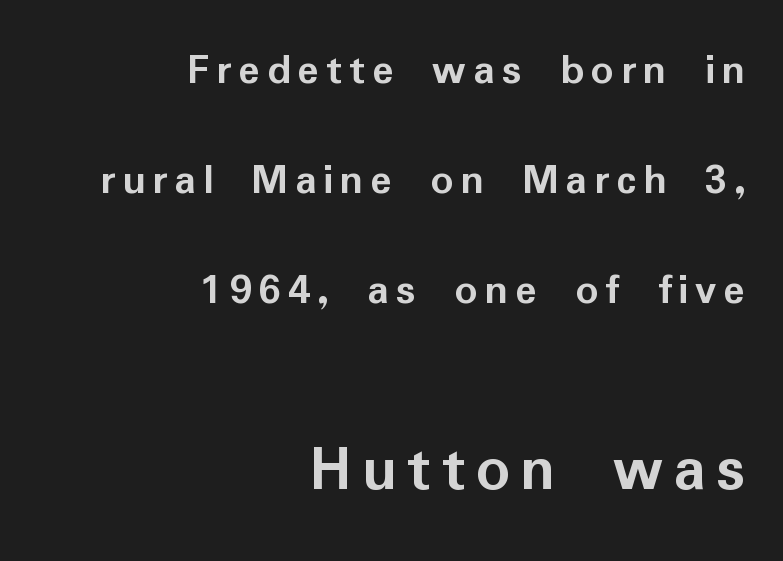
Q: Is the text bold? A: Yes.
Q: Is the text italic (slanted)? A: No, it is upright.
Q: Is the typeface a serif or a sans-serif typeface? A: Sans-serif.
Q: Is the text underlined? A: No.
Q: How is the paragraph aligned? A: Right-aligned.
Q: Is the spacing between lines tight, normal or loose? A: Loose.
Q: Which block of text is set in a larger size, the first (top) or the second (bottom)? A: The second (bottom) one.
Q: Width (condensed, normal, or wide)? A: Normal.
Q: Stroke contrast? A: Low.
Q: x-height? A: Medium.
Q: Monospaced? A: No.
